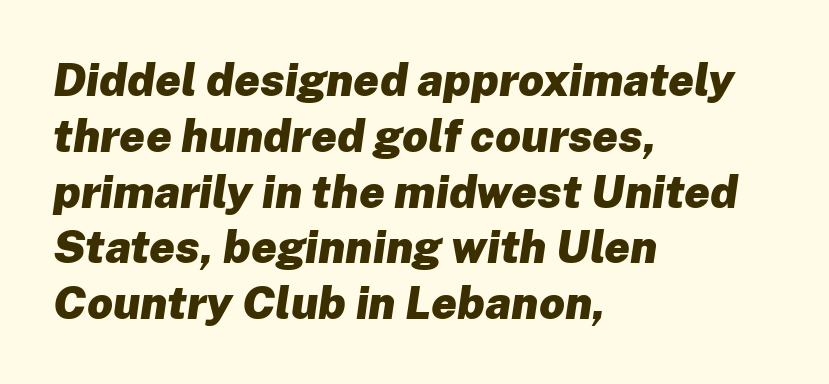
Spacing verdict: proportional, widths tailored to each character. The line texture is even and compact thanks to regular tracking. Compared with a centered layout, this one pins lines to the left instead. Plain, unruled lines of type.
